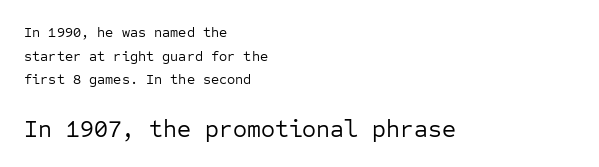
The image shows 24 px text type, upright; set left-aligned, normal line spacing (1.68x), normal letter spacing, not underlined; the second (bottom) block is 1.71x larger.
